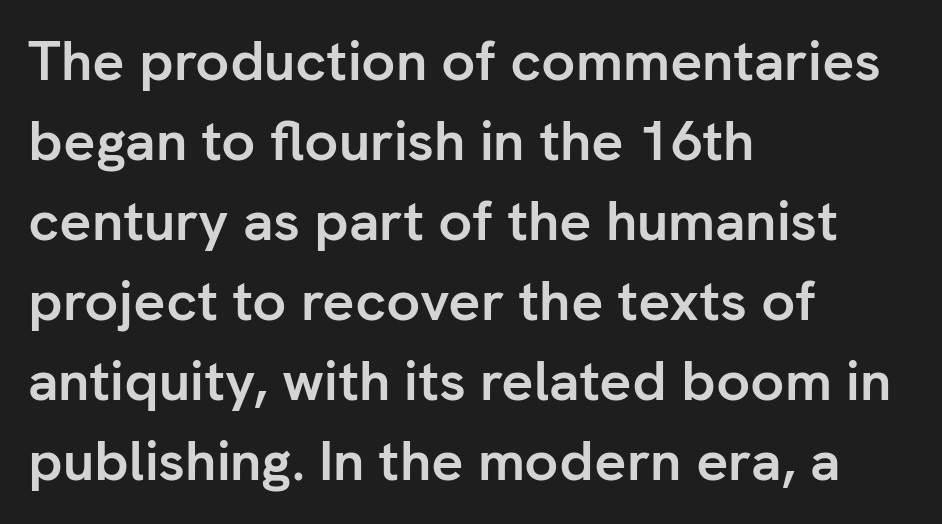
{"serif": "no", "italic": "no", "bold": "yes", "weight": "semibold", "width": "normal", "stroke_contrast": "low", "x_height": "medium", "monospaced": "no", "underline": "no", "align": "left", "line_spacing": "normal", "line_spacing_ratio": 1.43, "letter_spacing": "normal", "letter_spacing_em": 0.0, "glyph_px": 56}
